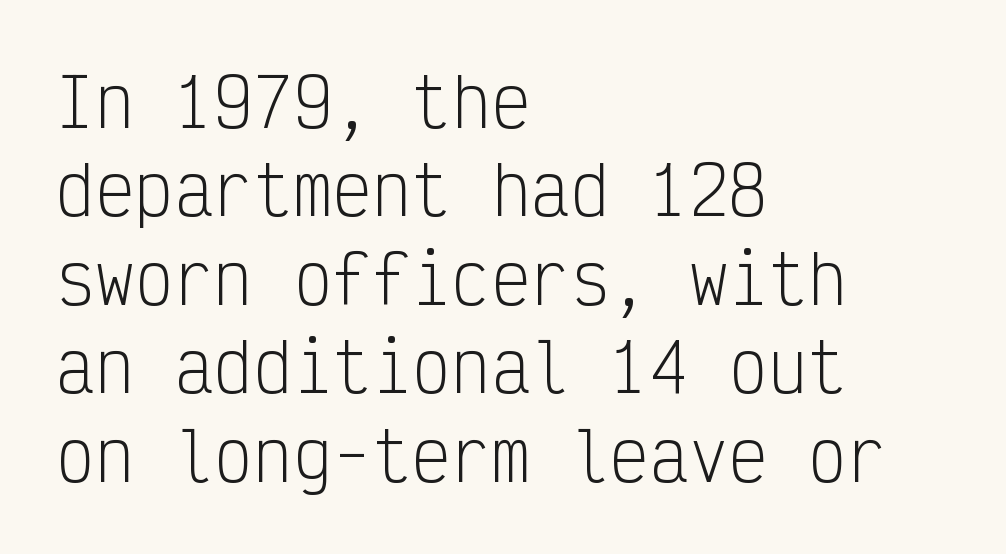
Q: Is the text bold? A: No.
Q: Is the text italic (slanted)? A: No, it is upright.
Q: Is the typeface a serif or a sans-serif typeface? A: Sans-serif.
Q: Is the text underlined? A: No.
Q: How is the paragraph aligned? A: Left-aligned.
Q: Is the spacing between letters normal or unusually wide? A: Normal.
Q: Is the spacing between lines tight, normal or loose? A: Normal.
Q: Width (condensed, normal, or wide)? A: Condensed.
Q: Stroke contrast? A: Low.
Q: x-height? A: Medium.
Q: Monospaced? A: Yes.
